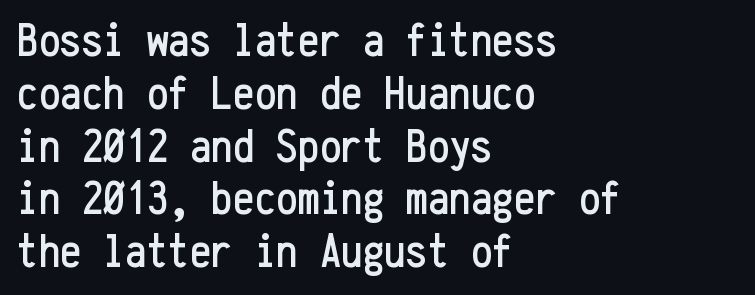
The image shows 48 px condensed sans-serif type, upright, monospaced; set left-aligned, tight line spacing (1.1x), normal letter spacing, not underlined; low stroke contrast and a medium x-height.
